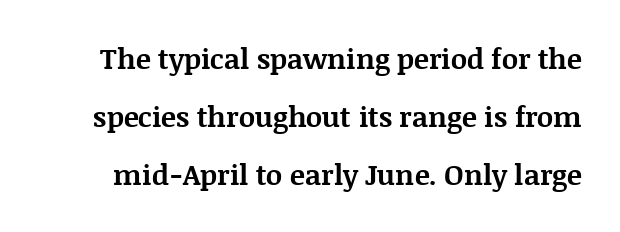
Q: Is the text bold? A: Yes.
Q: Is the text italic (slanted)? A: No, it is upright.
Q: Is the typeface a serif or a sans-serif typeface? A: Serif.
Q: Is the text underlined? A: No.
Q: Is the spacing between letters normal or unusually wide? A: Normal.
Q: Is the spacing between lines tight, normal or loose? A: Loose.
Q: Width (condensed, normal, or wide)? A: Normal.
Q: Stroke contrast? A: Medium.
Q: x-height? A: Large.
Q: Monospaced? A: No.
